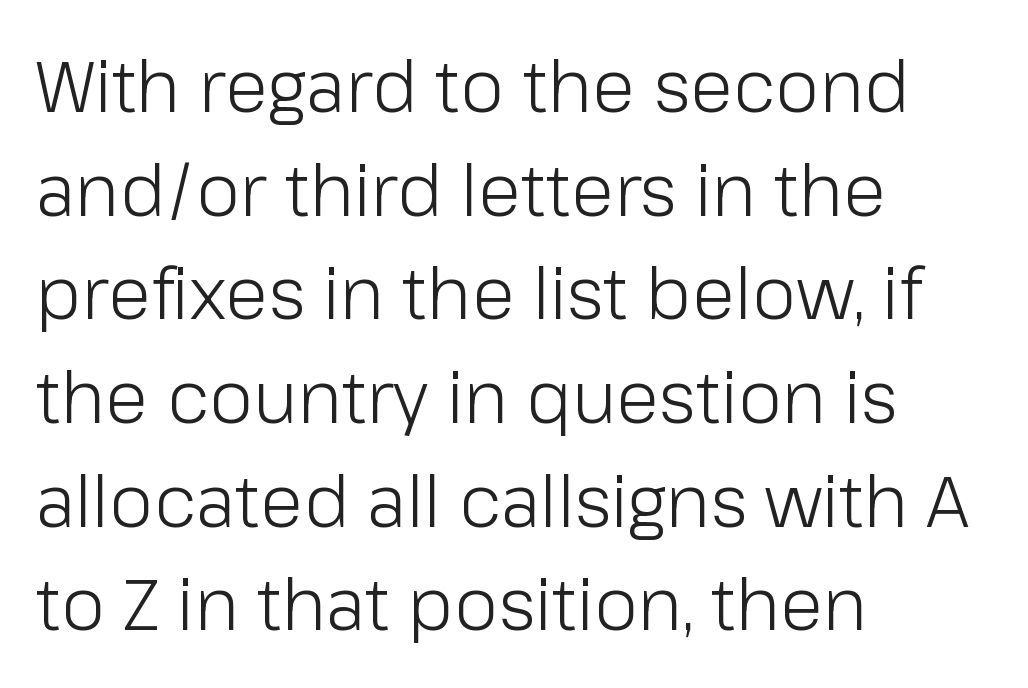
The image shows 71 px light sans-serif type, upright; set left-aligned, normal line spacing (1.46x), normal letter spacing, not underlined; low stroke contrast and a medium x-height.
